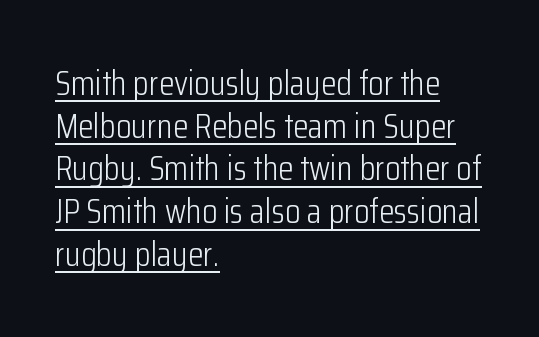
Unlike a traditional serif, this face leaves its strokes unadorned. The strokes carry an ordinary text weight at most. This rendering uses left alignment, leaving the right contour irregular. Do the characters align in a grid? No, the font is proportional. Characters follow at the spacing the type designer built in.
